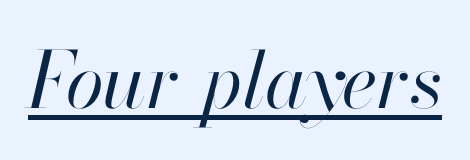
The image shows 78 px regular-weight type, italic (leaning right); set normal letter spacing, underlined; high stroke contrast and a small x-height.
